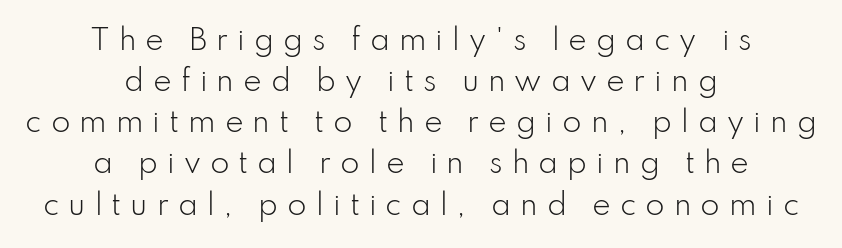
{"serif": "no", "italic": "no", "bold": "no", "weight": "light", "width": "normal", "stroke_contrast": "low", "x_height": "small", "monospaced": "no", "underline": "no", "align": "center", "line_spacing": "normal", "line_spacing_ratio": 1.47, "letter_spacing": "wide", "letter_spacing_em": 0.32, "glyph_px": 28}
